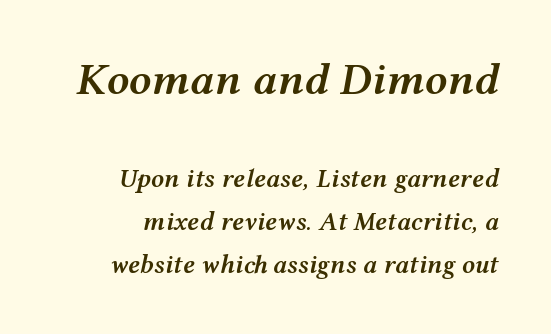
The image shows 45 px semibold, wide type, italic (leaning right); set normal line spacing (1.65x), normal letter spacing, not underlined; the first (top) block is 1.73x larger; medium stroke contrast and a medium x-height.
